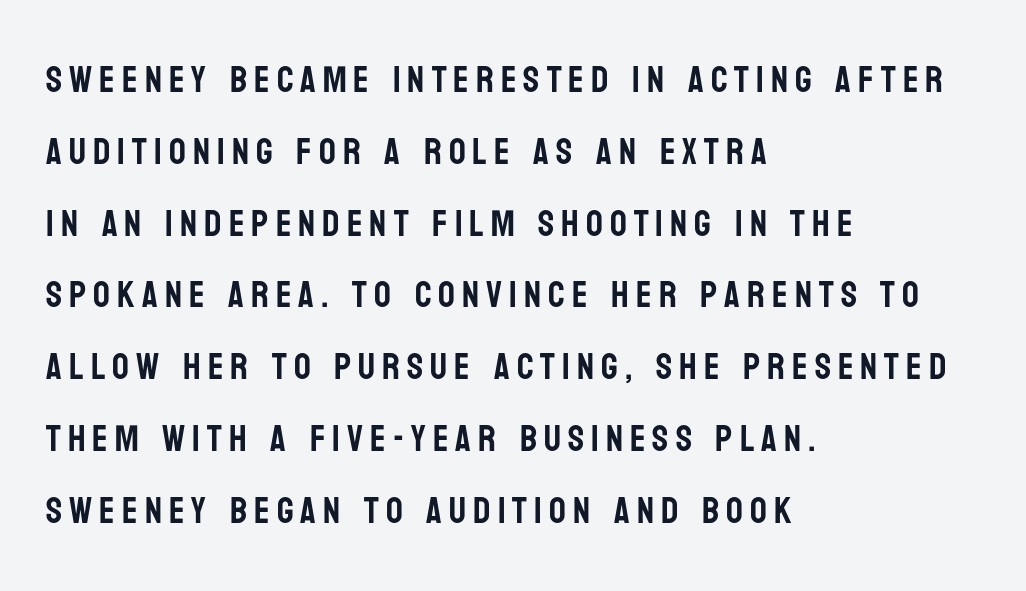
The space between consecutive lines is lavish. The passage shown is typed in a proportional face where columns would drift. Short and long lines alike share a common starting point at left. Any mark beneath the type? The region is blank.
